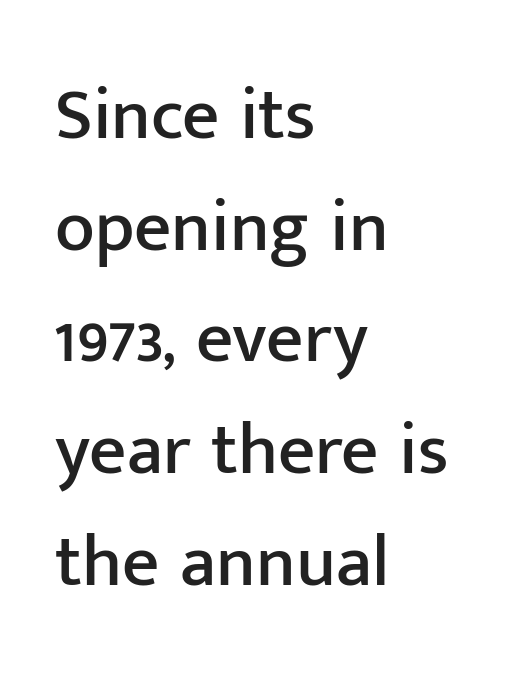
{"serif": "no", "italic": "no", "width": "normal", "stroke_contrast": "low", "x_height": "medium", "monospaced": "no", "underline": "no", "align": "left", "line_spacing": "normal", "line_spacing_ratio": 1.53, "letter_spacing": "normal", "letter_spacing_em": 0.0, "glyph_px": 73}
